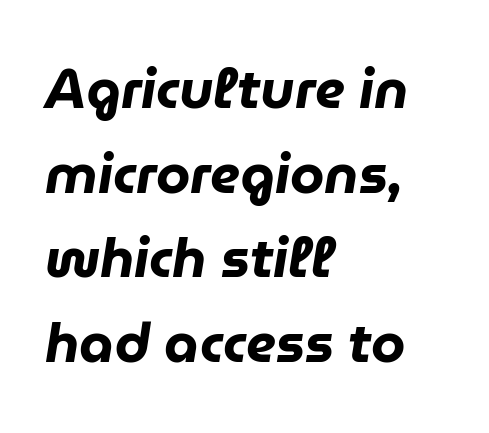
{"italic": "yes", "lean": "right", "slant_degrees": 9, "bold": "yes", "weight": "heavy", "width": "normal", "stroke_contrast": "low", "x_height": "medium", "monospaced": "no", "underline": "no", "align": "left", "line_spacing": "normal", "line_spacing_ratio": 1.54, "letter_spacing": "normal", "letter_spacing_em": 0.0, "glyph_px": 55}
